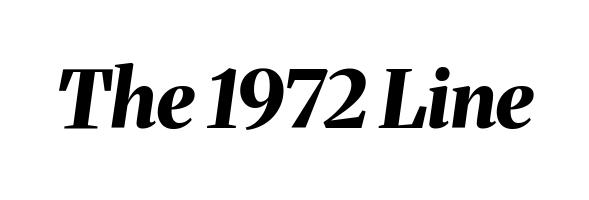
{"italic": "yes", "lean": "right", "slant_degrees": 8, "bold": "yes", "weight": "bold", "width": "normal", "stroke_contrast": "medium", "x_height": "medium", "monospaced": "no", "underline": "no", "letter_spacing": "normal", "letter_spacing_em": 0.0, "glyph_px": 79}
